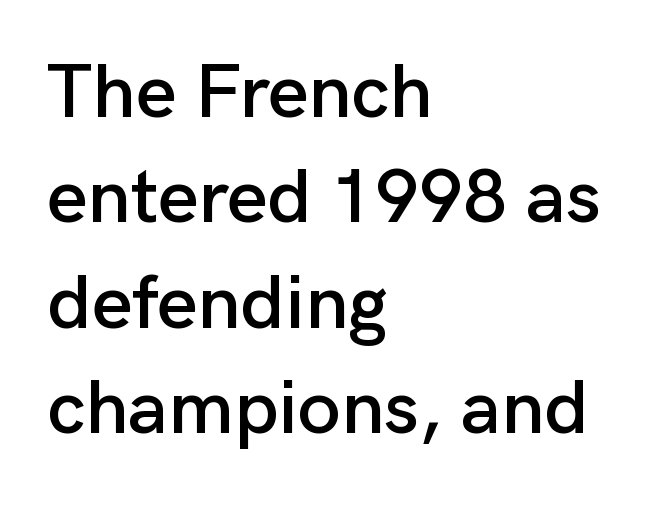
This sample has the flowing, uneven cadence of proportional lettering. Typeset ragged right — the left edge is the straight one. Typographically, this falls in the sans-serif category. Successive baselines arrive at the customary interval. Nobody drew a line under any word here.
